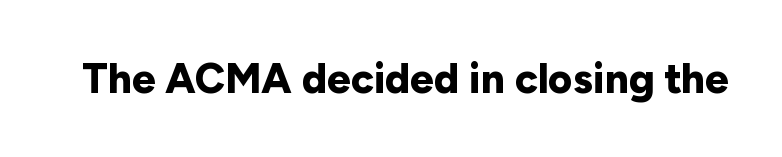
Q: Is the text bold? A: Yes.
Q: Is the text italic (slanted)? A: No, it is upright.
Q: Is the typeface a serif or a sans-serif typeface? A: Sans-serif.
Q: Is the text underlined? A: No.
Q: Is the spacing between letters normal or unusually wide? A: Normal.
Q: Width (condensed, normal, or wide)? A: Normal.
Q: Stroke contrast? A: Low.
Q: x-height? A: Medium.
Q: Monospaced? A: No.
